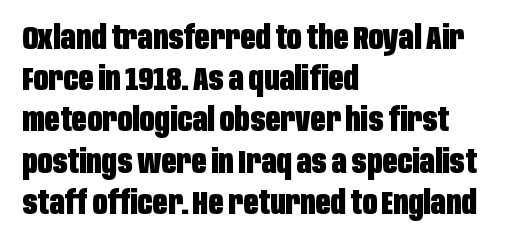
Q: Is the text bold? A: Yes.
Q: Is the text italic (slanted)? A: No, it is upright.
Q: Is the typeface a serif or a sans-serif typeface? A: Sans-serif.
Q: Is the text underlined? A: No.
Q: How is the paragraph aligned? A: Left-aligned.
Q: Is the spacing between letters normal or unusually wide? A: Normal.
Q: Is the spacing between lines tight, normal or loose? A: Normal.
Q: Width (condensed, normal, or wide)? A: Condensed.
Q: Stroke contrast? A: Low.
Q: x-height? A: Large.
Q: Monospaced? A: No.
